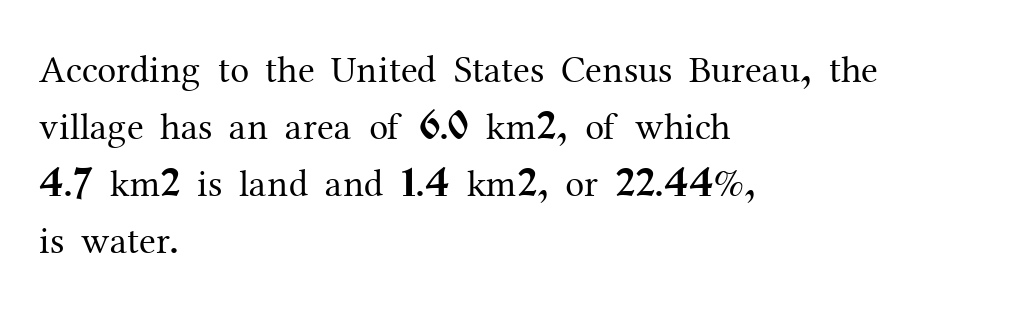
Q: Is the text bold? A: No.
Q: Is the text italic (slanted)? A: No, it is upright.
Q: Is the typeface a serif or a sans-serif typeface? A: Serif.
Q: Is the text underlined? A: No.
Q: How is the paragraph aligned? A: Left-aligned.
Q: Is the spacing between letters normal or unusually wide? A: Normal.
Q: Is the spacing between lines tight, normal or loose? A: Normal.
Q: Width (condensed, normal, or wide)? A: Normal.
Q: Stroke contrast? A: Medium.
Q: x-height? A: Medium.
Q: Monospaced? A: No.
